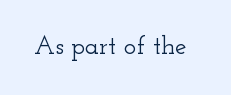
The image shows 26 px text type, upright; set normal letter spacing, not underlined.
